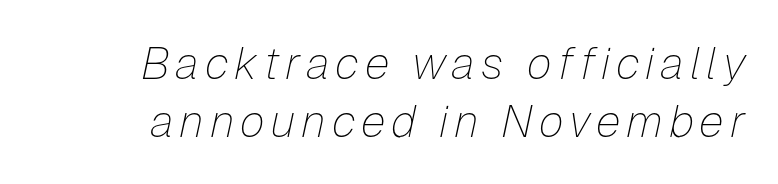
Teacher's note: observe the even right margin — that is flush-right alignment. Weight: in the light-to-regular range. Does the lettering tilt? It does — this is italic. Spacing verdict: proportional, widths tailored to each character. Honestly, there is no underline to notice here at all.
